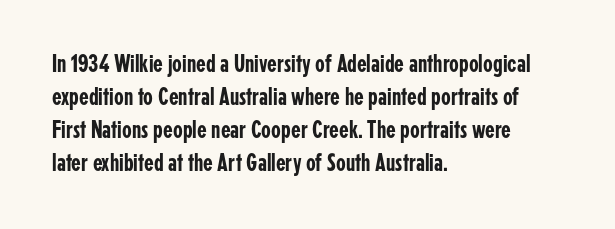
{"italic": "no", "underline": "no", "align": "left", "line_spacing": "normal", "line_spacing_ratio": 1.32, "letter_spacing": "normal", "letter_spacing_em": 0.0, "glyph_px": 25}
